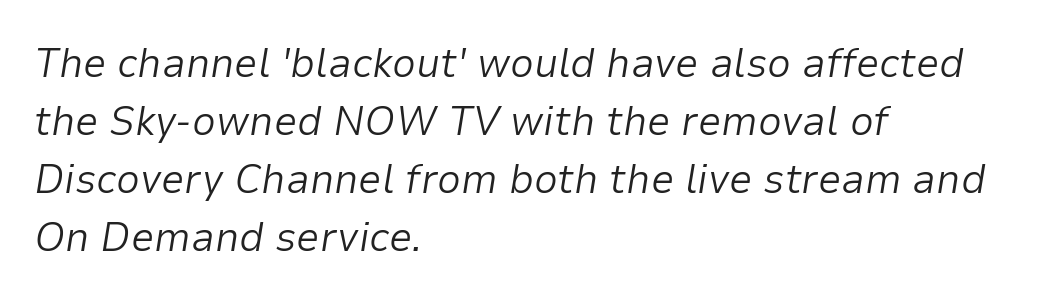
Typeset ragged right — the left edge is the straight one. Note the varied advance widths — an 'i' is clearly narrower than an 'm'. The face used here has a pronounced slope to its letters. Plain, unruled lines of type. Short note: letters normally spaced.
